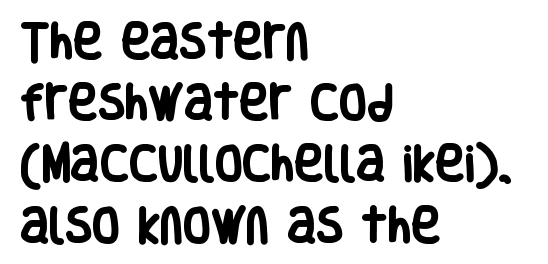
Whoever set this chose a conventional vertical rhythm. Does extra space separate the letters? No, they use regular spacing. Posture: upright roman. You could not count columns in this text — the font is proportionally spaced. The typesetter chose a ragged-right arrangement here. The passage shown is not underscored anywhere.
